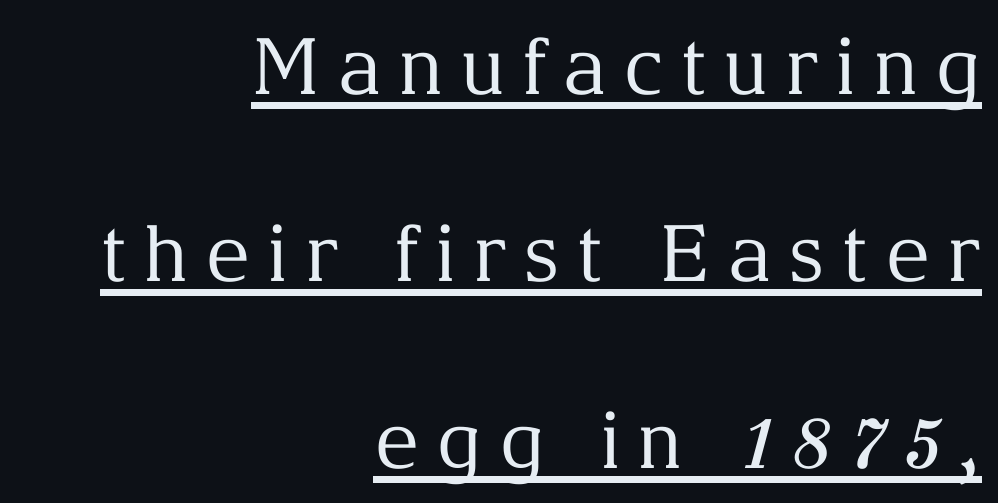
Characters remain perfectly vertical along every line. Note the varied advance widths — an 'i' is clearly narrower than an 'm'. Ink coverage per letter is moderate at most. The typesetter chose a ragged-left arrangement here.
